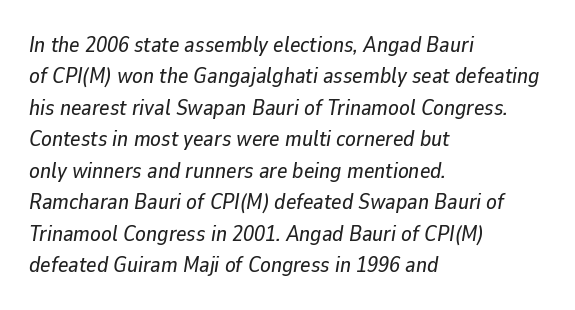
Successive baselines arrive at the customary interval. Tracking here is standard; glyphs follow each other at the usual distance. The rendering applies a slant to the glyphs. A bare baseline throughout the passage.
